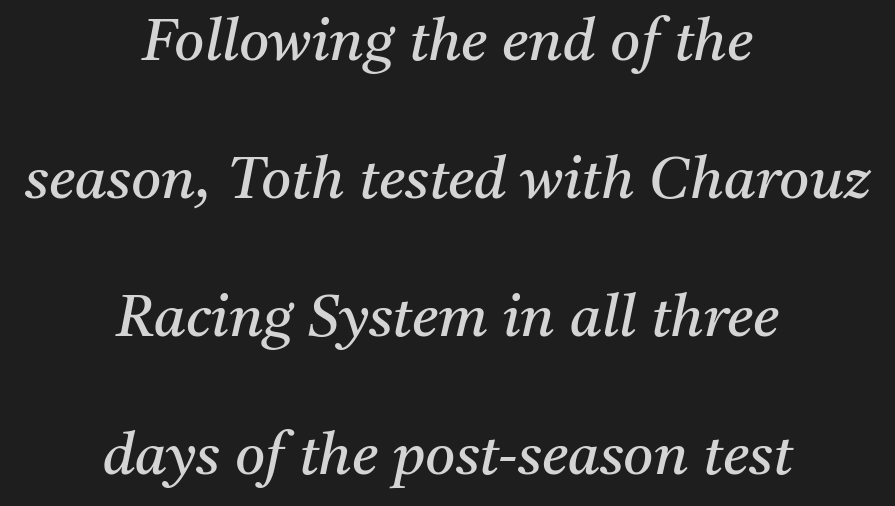
Do the characters align in a grid? No, the font is proportional. The letters sit at their default tracking, neither squeezed nor spread. Which margin do the lines hug? Neither — every line sits in the middle. The strokes are not fattened; the text isn't bold. Quick note: underline off. Leading: increased.
